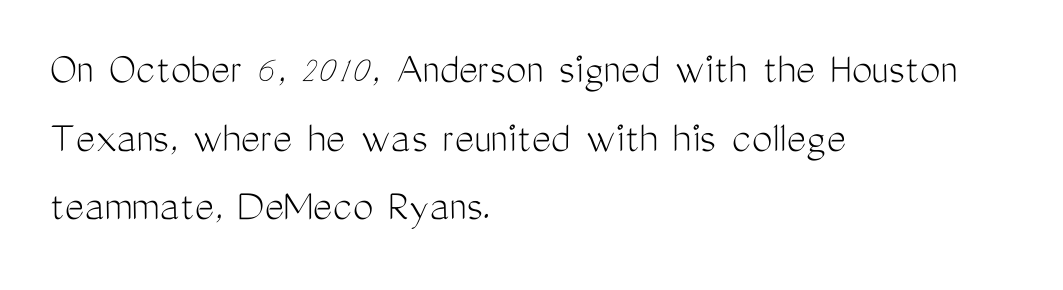
Q: Is the text bold? A: No.
Q: Is the text italic (slanted)? A: No, it is upright.
Q: Is the typeface a serif or a sans-serif typeface? A: Sans-serif.
Q: Is the text underlined? A: No.
Q: How is the paragraph aligned? A: Left-aligned.
Q: Is the spacing between letters normal or unusually wide? A: Normal.
Q: Is the spacing between lines tight, normal or loose? A: Normal.
Q: Width (condensed, normal, or wide)? A: Condensed.
Q: Stroke contrast? A: Medium.
Q: x-height? A: Medium.
Q: Monospaced? A: No.
